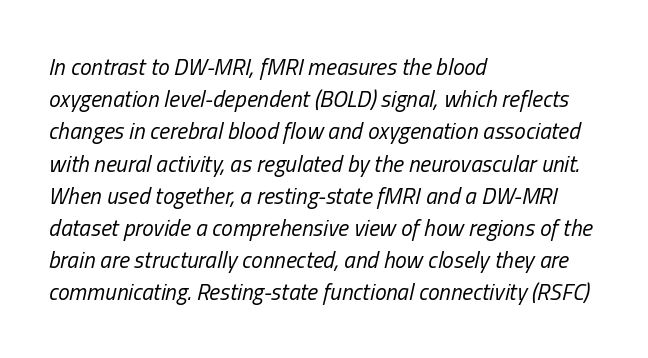
Q: Is the text bold? A: No.
Q: Is the text italic (slanted)? A: Yes, it leans right by about 13 degrees.
Q: Is the text underlined? A: No.
Q: How is the paragraph aligned? A: Left-aligned.
Q: Is the spacing between letters normal or unusually wide? A: Normal.
Q: Is the spacing between lines tight, normal or loose? A: Normal.
